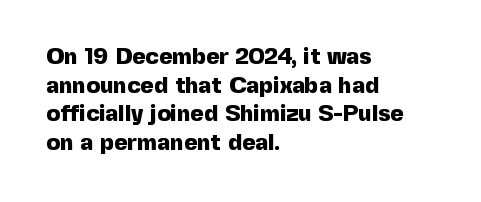
Q: Is the text bold? A: Yes.
Q: Is the text italic (slanted)? A: No, it is upright.
Q: Is the text underlined? A: No.
Q: How is the paragraph aligned? A: Left-aligned.
Q: Is the spacing between letters normal or unusually wide? A: Normal.
Q: Is the spacing between lines tight, normal or loose? A: Normal.
